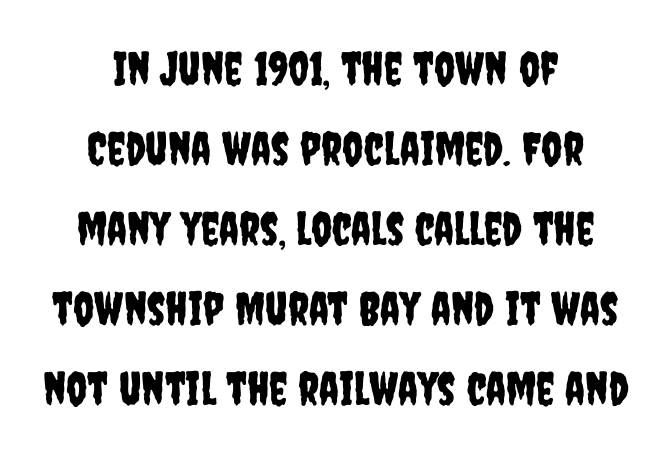
Q: Is the text italic (slanted)? A: No, it is upright.
Q: Is the typeface a serif or a sans-serif typeface? A: Sans-serif.
Q: Is the text underlined? A: No.
Q: How is the paragraph aligned? A: Centered.
Q: Is the spacing between letters normal or unusually wide? A: Normal.
Q: Width (condensed, normal, or wide)? A: Condensed.
Q: Stroke contrast? A: Low.
Q: x-height? A: Large.
Q: Monospaced? A: No.
